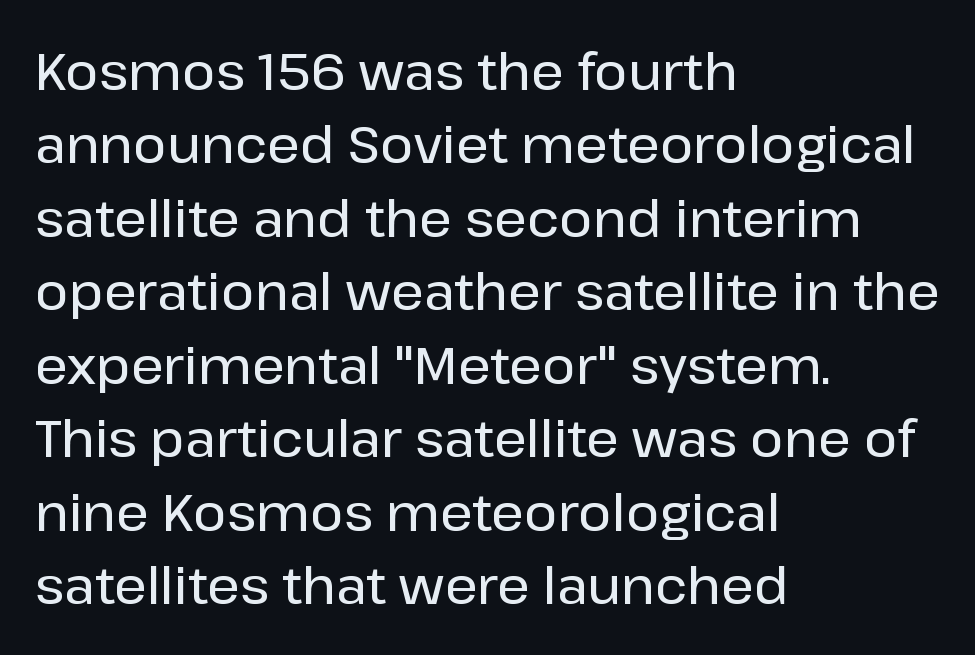
Each letter keeps its own natural width here, so spacing adapts to shape. Short and long lines alike share a common starting point at left. This is sans-serif lettering, the kind often seen on screens and signage. A typesetter would call this leading conventional body-copy spacing. Plain, unruled lines of type.
